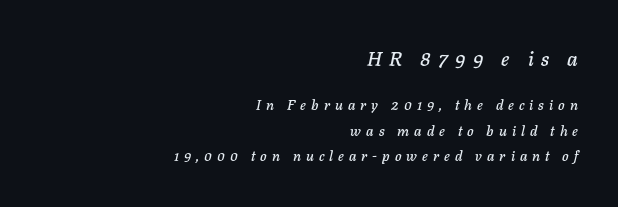
Q: Is the text italic (slanted)? A: Yes, it leans right by about 11 degrees.
Q: Is the text underlined? A: No.
Q: How is the paragraph aligned? A: Right-aligned.
Q: Is the spacing between letters normal or unusually wide? A: Unusually wide.
Q: Which block of text is set in a larger size, the first (top) or the second (bottom)? A: The first (top) one.
